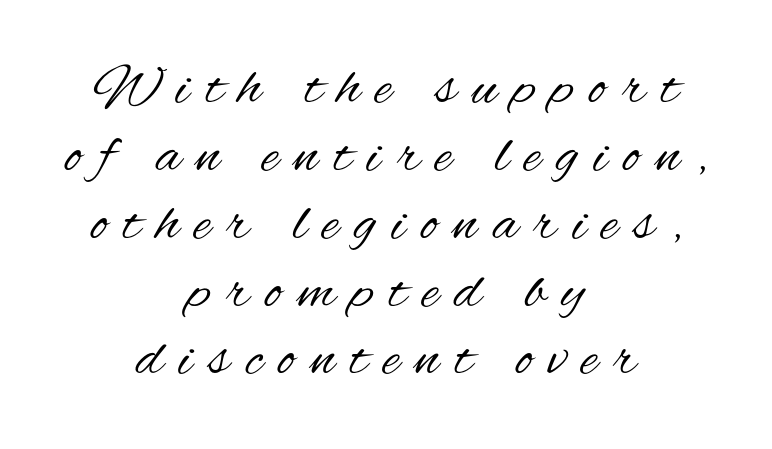
{"serif": "no", "bold": "no", "weight": "regular", "width": "condensed", "stroke_contrast": "medium", "x_height": "small", "monospaced": "no", "underline": "no", "align": "center", "line_spacing": "tight", "line_spacing_ratio": 1.15, "letter_spacing": "wide", "letter_spacing_em": 0.27, "glyph_px": 59}
